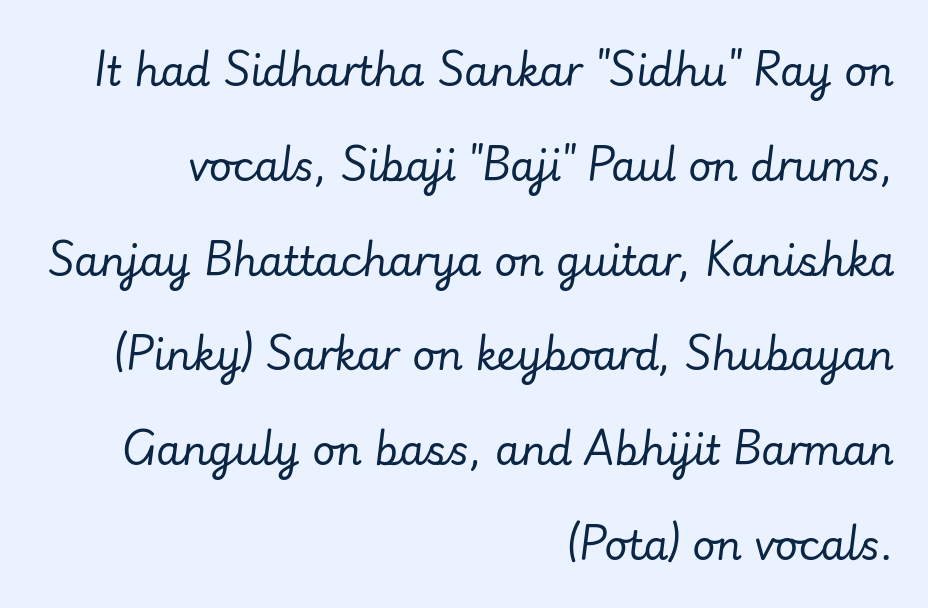
Is the type slanted? Yes — the strokes lean at a clear angle. Glyph-to-glyph distance matches everyday printed text. The block of text is sparse from top to bottom, with ample space between rows. All the whitespace from short lines collects on the left.
